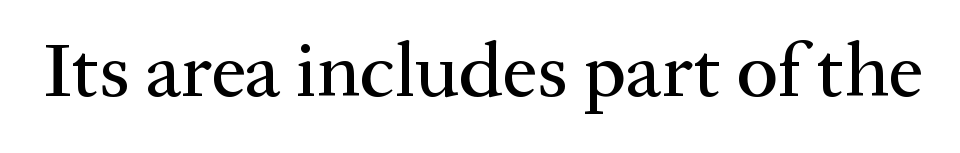
The image shows 78 px serif type, upright; set normal letter spacing, not underlined; medium stroke contrast and a medium x-height.
